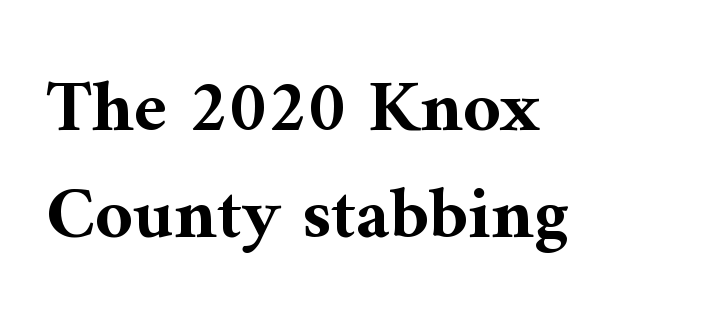
This sample is left-justified, so line endings fall wherever the words run out. The face used here is proportionally spaced, like ordinary book or web type. Upright lettering throughout. No extra tracking has been applied to these lines. In terms of letterform style, serifs are clearly present. I'd describe the lettering as bold — thick and assertive.
